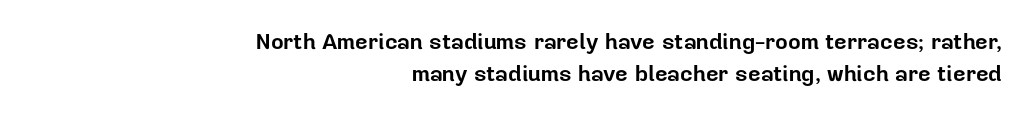
The image shows 22 px bold type, upright; set right-aligned, normal line spacing (1.44x), normal letter spacing, not underlined.
